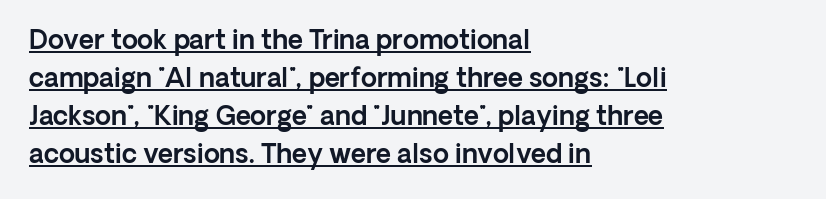
The image shows 26 px text type, upright; set left-aligned, normal line spacing (1.46x), normal letter spacing, underlined.
